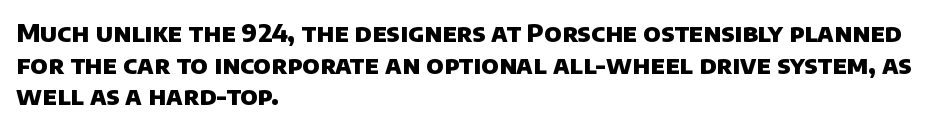
Strong, thick strokes mark this as bold type. Letter spacing: default. Clear beneath every line of the passage. The vertical gap from one line to the next is medium. Where is the straight margin? On the left.
